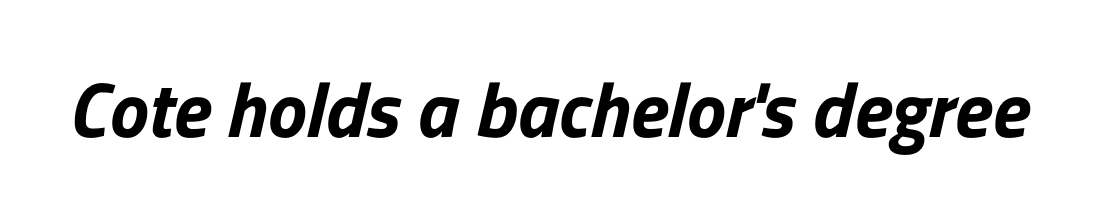
This sample has the flowing, uneven cadence of proportional lettering. The tracking reads as untouched default to a designer's eye. The words here are not underlined. Letterform terminals end flat and unadorned throughout the passage.
